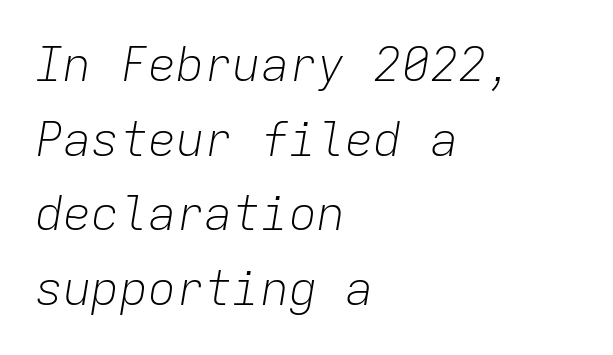
The image shows 47 px light type, italic (leaning right), monospaced; set left-aligned, normal line spacing (1.59x), normal letter spacing, not underlined; low stroke contrast and a medium x-height.
